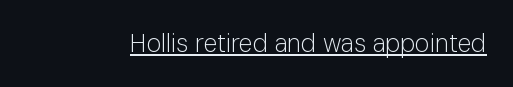
Q: Is the text bold? A: No.
Q: Is the text italic (slanted)? A: No, it is upright.
Q: Is the text underlined? A: Yes.
Q: Is the spacing between letters normal or unusually wide? A: Normal.
